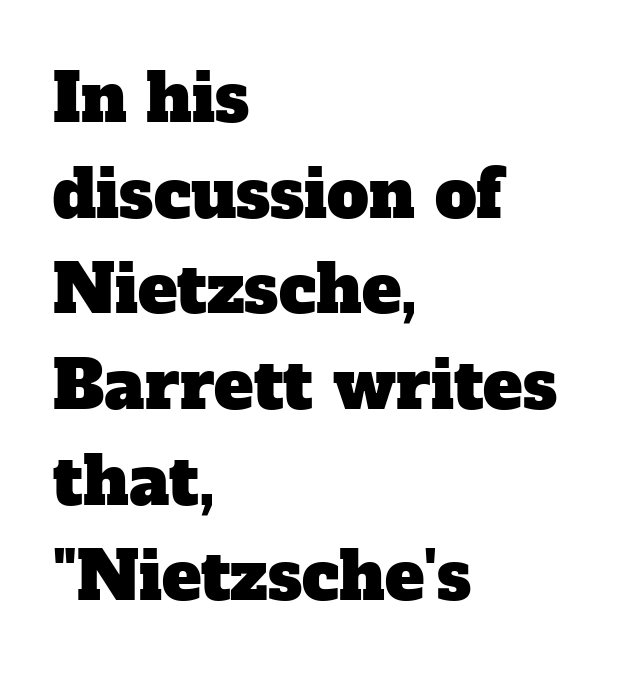
Each letter's strokes conclude with small projecting serifs. The ragged edge is on the right, which tells us the setting is flush left. The face used here is proportionally spaced, like ordinary book or web type. The gap between lines stays unmarked. Standard letterfit; no display-style spreading of the glyphs.
